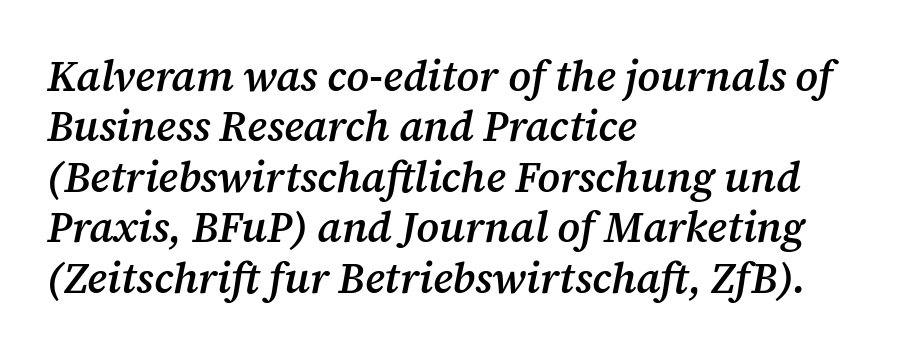
Line beginnings align vertically; line endings do not. You could not count columns in this text — the font is proportionally spaced. Does the type have serifs? Yes, each stem ends in a small foot. The gap between lines stays unmarked.
